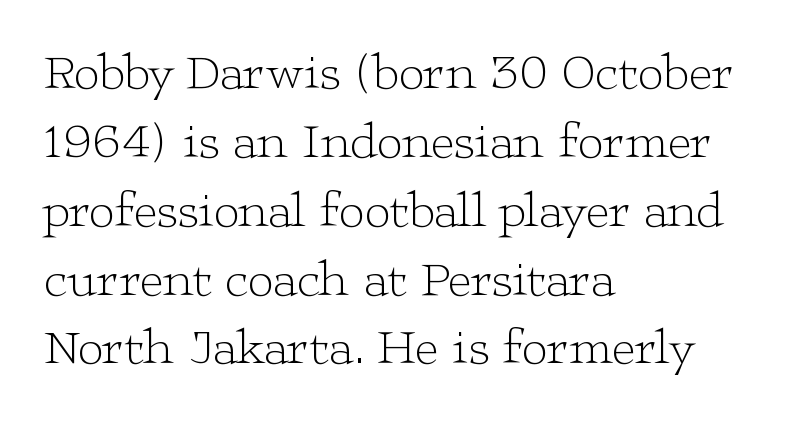
{"serif": "yes", "italic": "no", "bold": "no", "weight": "light", "width": "wide", "stroke_contrast": "low", "x_height": "medium", "monospaced": "no", "underline": "no", "align": "left", "line_spacing": "normal", "line_spacing_ratio": 1.35, "letter_spacing": "normal", "letter_spacing_em": 0.0, "glyph_px": 51}
